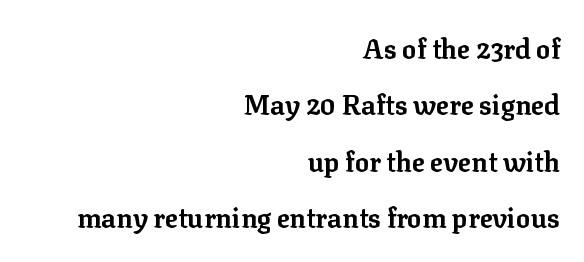
The image shows 27 px bold type, upright; set right-aligned, loose line spacing (2.09x), normal letter spacing, not underlined.
